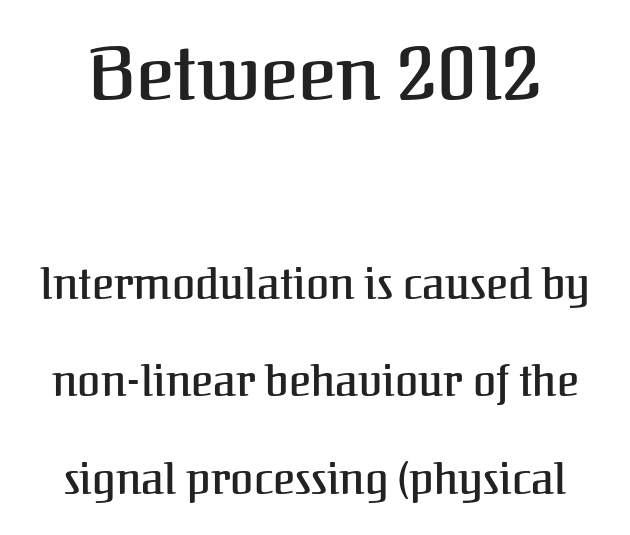
Decoration check: the copy has no underline. Rendered with straight, roman letterforms. Standard letterfit; no display-style spreading of the glyphs. These lines are rendered in a variable-pitch font. Bigger letters appear in the top chunk; the bottom chunk is reduced.
